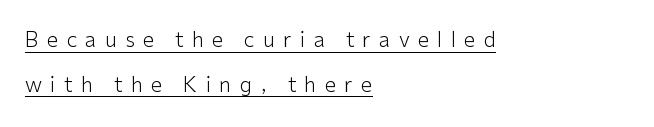
Q: Is the text bold? A: No.
Q: Is the text italic (slanted)? A: No, it is upright.
Q: Is the text underlined? A: Yes.
Q: How is the paragraph aligned? A: Left-aligned.
Q: Is the spacing between letters normal or unusually wide? A: Unusually wide.
Q: Is the spacing between lines tight, normal or loose? A: Loose.
